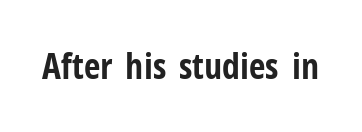
{"serif": "no", "italic": "no", "bold": "yes", "weight": "bold", "width": "condensed", "stroke_contrast": "low", "x_height": "medium", "monospaced": "no", "underline": "no", "letter_spacing": "normal", "letter_spacing_em": 0.0, "glyph_px": 36}
